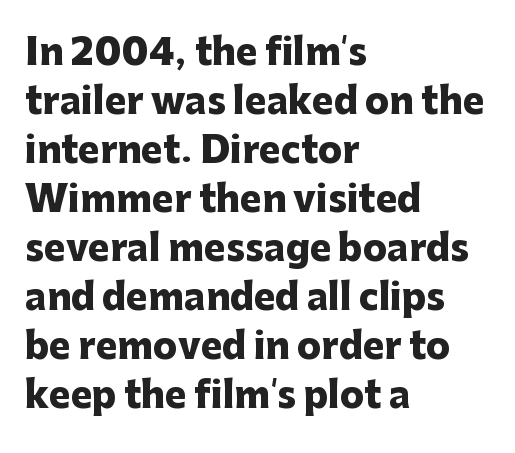
The lines are quadded left. The leading is moderate, giving the passage an even texture. Strong, thick strokes mark this as bold type. A typesetter would label this face a sans.
